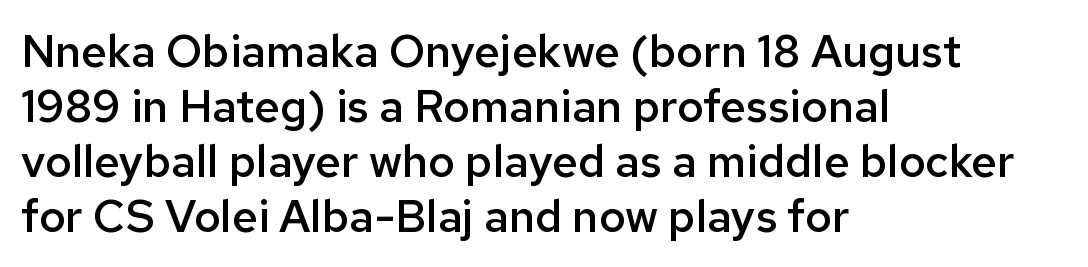
The image shows 45 px semibold sans-serif type, upright; set left-aligned, line spacing 1.22x, normal letter spacing, not underlined; low stroke contrast and a medium x-height.
